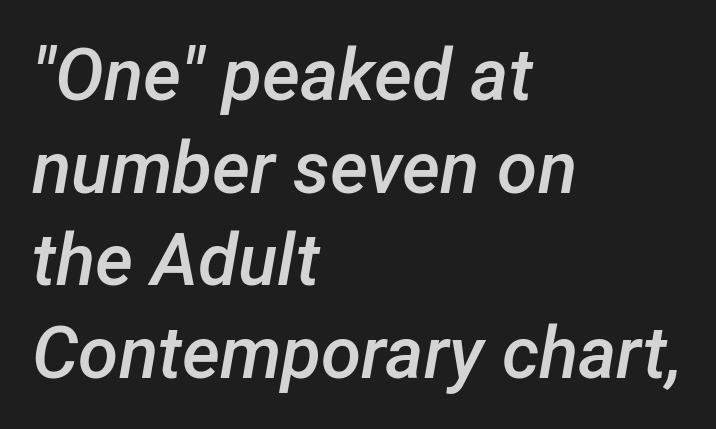
{"italic": "yes", "lean": "right", "slant_degrees": 12, "bold": "semi", "weight": "semibold", "width": "normal", "stroke_contrast": "low", "x_height": "medium", "monospaced": "no", "underline": "no", "align": "left", "line_spacing": "normal", "line_spacing_ratio": 1.27, "letter_spacing": "normal", "letter_spacing_em": 0.0, "glyph_px": 73}
